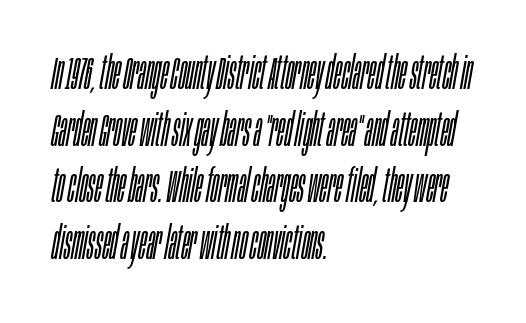
The image shows 46 px light, condensed type, italic (leaning right); set left-aligned, line spacing 1.23x, normal letter spacing, not underlined; low stroke contrast and a large x-height.
